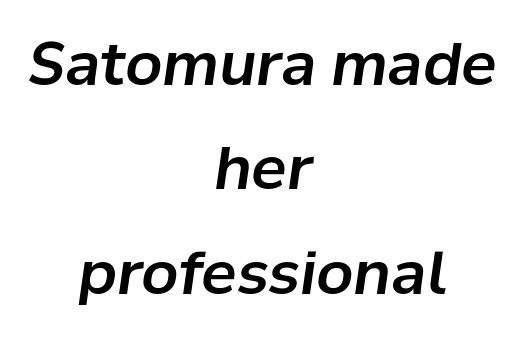
Anything drawn beneath the words? Only blank space. Is the block centered? Yes — each line is placed symmetrically about the middle. Compared with ordinary roman type, these characters are visibly tilted. Character widths vary here, with narrow letters taking less room than wide ones. Nobody touched the tracking dial on this one.
